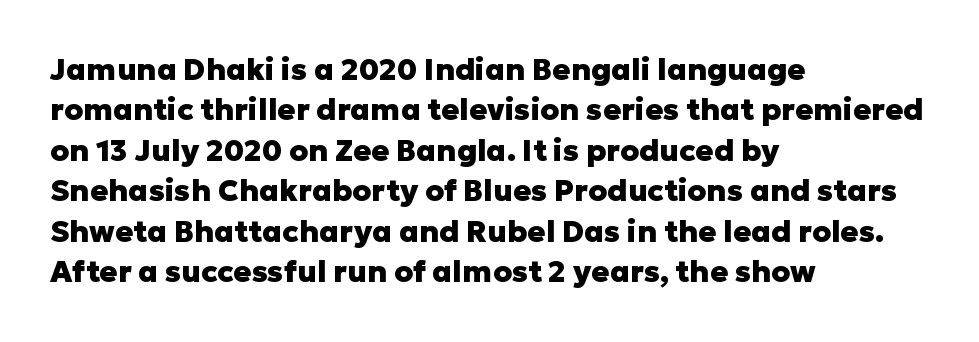
{"serif": "no", "italic": "no", "bold": "yes", "weight": "heavy", "width": "normal", "stroke_contrast": "low", "x_height": "medium", "monospaced": "no", "underline": "no", "align": "left", "line_spacing": "normal", "line_spacing_ratio": 1.35, "letter_spacing": "normal", "letter_spacing_em": 0.0, "glyph_px": 30}
